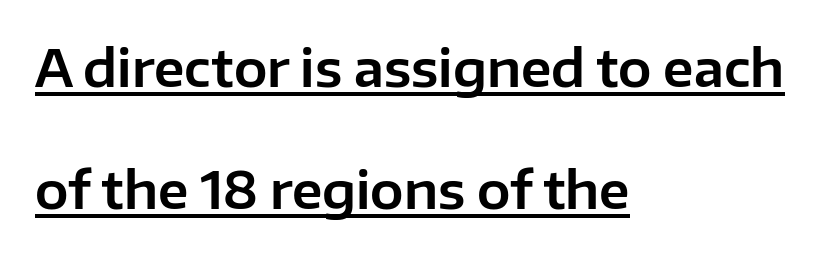
Q: Is the text italic (slanted)? A: No, it is upright.
Q: Is the typeface a serif or a sans-serif typeface? A: Sans-serif.
Q: Is the text underlined? A: Yes.
Q: How is the paragraph aligned? A: Left-aligned.
Q: Is the spacing between letters normal or unusually wide? A: Normal.
Q: Is the spacing between lines tight, normal or loose? A: Loose.
Q: Width (condensed, normal, or wide)? A: Normal.
Q: Stroke contrast? A: Low.
Q: x-height? A: Medium.
Q: Monospaced? A: No.
